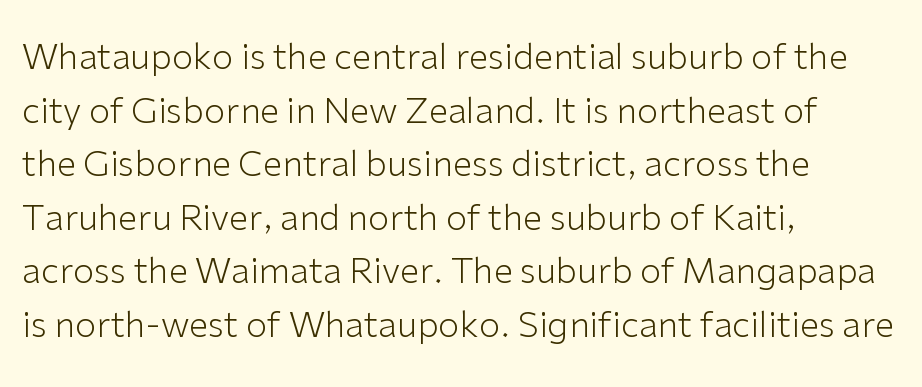
Q: Is the text bold? A: No.
Q: Is the text italic (slanted)? A: No, it is upright.
Q: Is the typeface a serif or a sans-serif typeface? A: Sans-serif.
Q: Is the text underlined? A: No.
Q: How is the paragraph aligned? A: Left-aligned.
Q: Is the spacing between letters normal or unusually wide? A: Normal.
Q: Is the spacing between lines tight, normal or loose? A: Normal.
Q: Width (condensed, normal, or wide)? A: Normal.
Q: Stroke contrast? A: Low.
Q: x-height? A: Medium.
Q: Monospaced? A: No.
